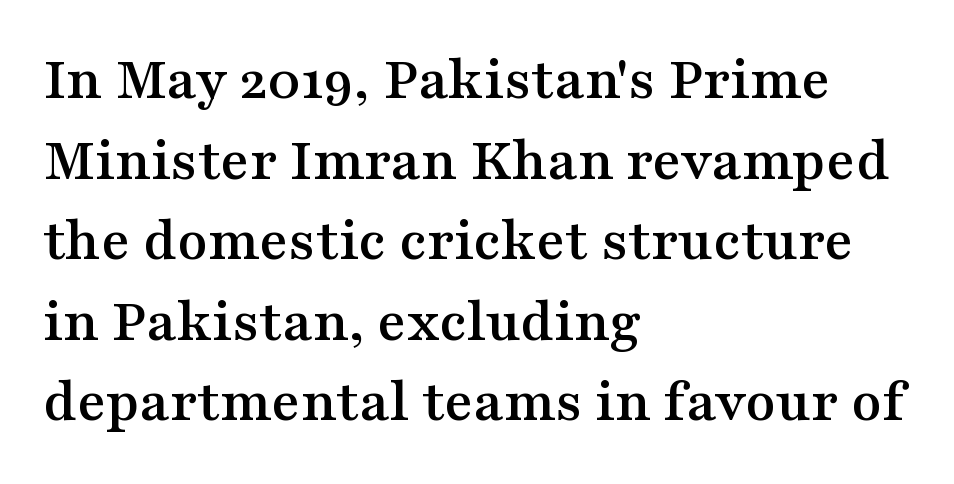
The image shows 62 px wide serif type, upright; set left-aligned, normal line spacing (1.3x), normal letter spacing, not underlined; medium stroke contrast and a medium x-height.
